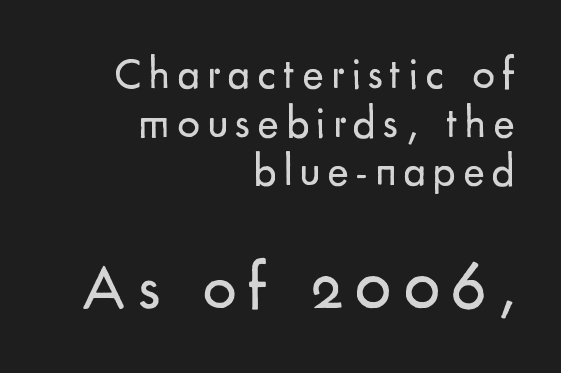
Bold? No — there's no thickening of the strokes. Reading down the column, the eye jumps only a short way to each next line. Every character sits straight up, as roman type does. The letters in the lower block stand taller than those in the block above. Glance below the letters and you will spot only blank space.
